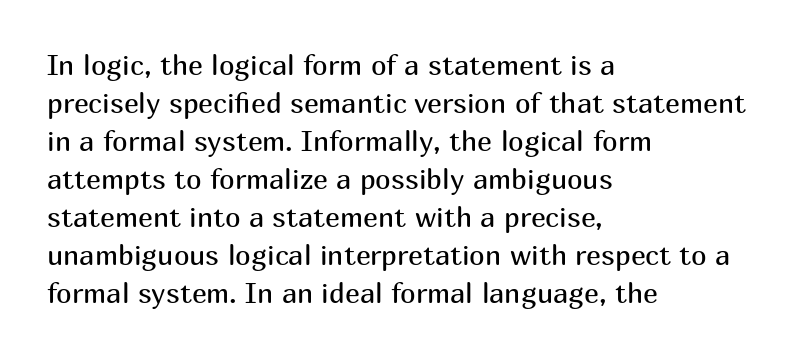
{"serif": "no", "italic": "no", "bold": "no", "weight": "regular", "width": "normal", "stroke_contrast": "medium", "x_height": "medium", "monospaced": "no", "underline": "no", "align": "left", "line_spacing": "normal", "line_spacing_ratio": 1.36, "letter_spacing": "normal", "letter_spacing_em": 0.0, "glyph_px": 28}
